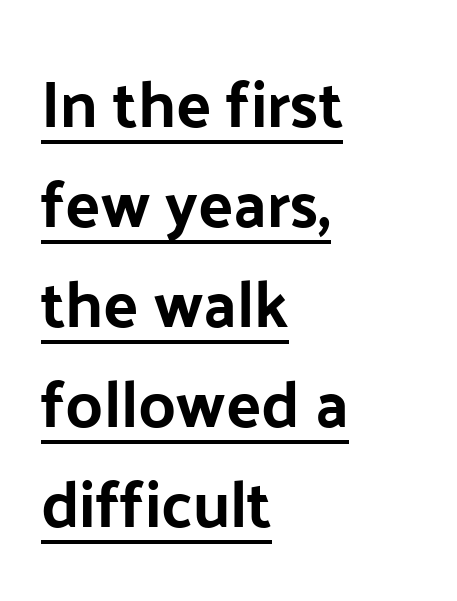
The image shows 65 px sans-serif type, upright; set left-aligned, normal line spacing (1.54x), normal letter spacing, underlined; low stroke contrast and a medium x-height.
